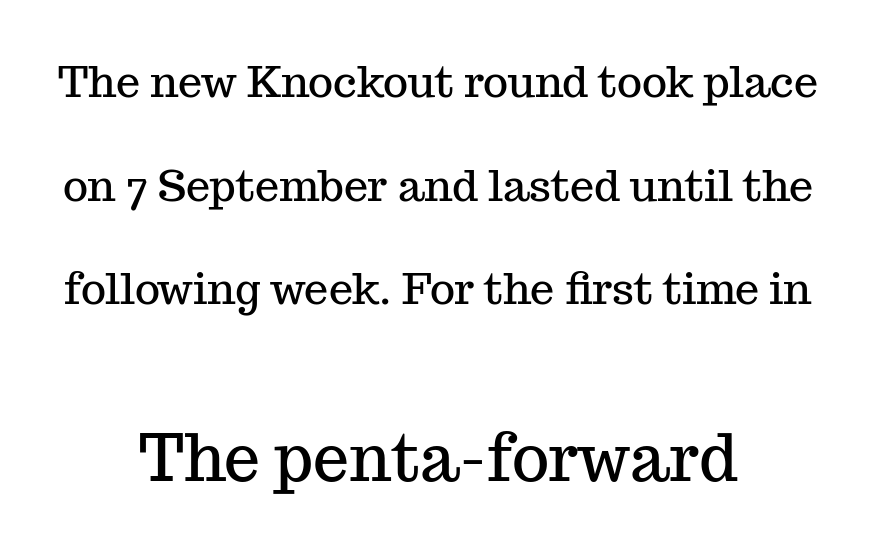
Words float on clear page, feet unadorned. Unlike italic type, these characters show no tilt at all. The more generous point size was reserved for the lower chunk. Inter-character spacing is left at the font's built-in metrics. The type family on display is of the serif kind.
